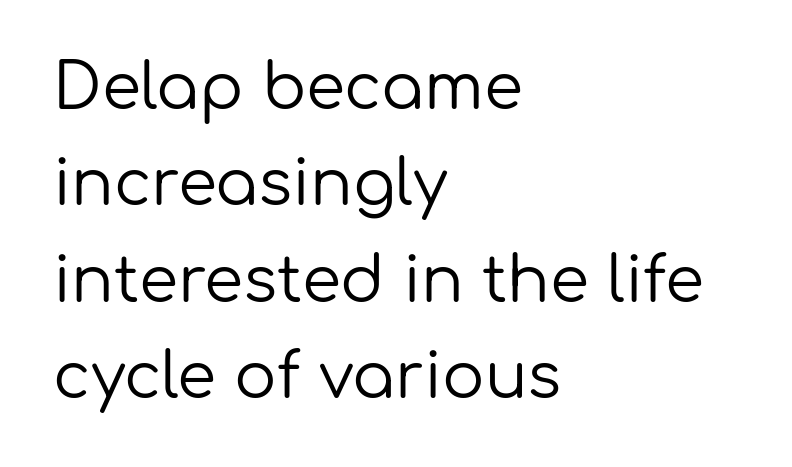
Observe the absence of serifs on each vertical stroke in this sample. Line spacing here is normal. Do the characters align in a grid? No, the font is proportional. Letter spacing: default. Line beginnings align vertically; line endings do not.
